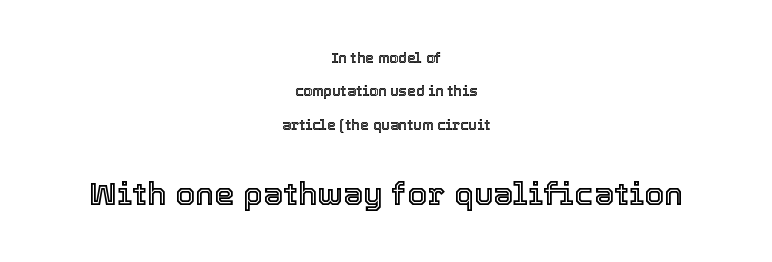
The letters in the lower block stand taller than those in the block above. A typesetter would mark this as roman, not italic. Is there much room between lines? Yes — plenty of vertical air separates them. These lines are rendered in a variable-pitch font. Caption: standard tracking, unaltered. Descender tails drop into unmarked territory.
